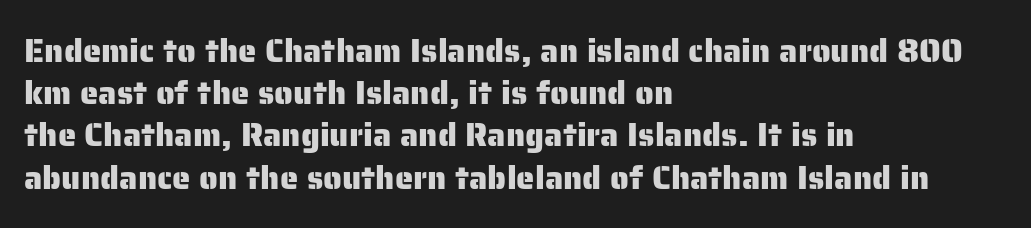
Q: Is the text italic (slanted)? A: No, it is upright.
Q: Is the typeface a serif or a sans-serif typeface? A: Sans-serif.
Q: Is the text underlined? A: No.
Q: How is the paragraph aligned? A: Left-aligned.
Q: Is the spacing between letters normal or unusually wide? A: Normal.
Q: Is the spacing between lines tight, normal or loose? A: Normal.
Q: Width (condensed, normal, or wide)? A: Normal.
Q: Stroke contrast? A: Low.
Q: x-height? A: Medium.
Q: Monospaced? A: No.
